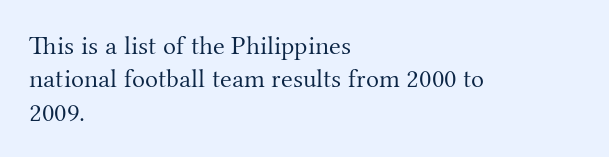
Q: Is the text bold? A: No.
Q: Is the text italic (slanted)? A: No, it is upright.
Q: Is the text underlined? A: No.
Q: How is the paragraph aligned? A: Left-aligned.
Q: Is the spacing between letters normal or unusually wide? A: Normal.
